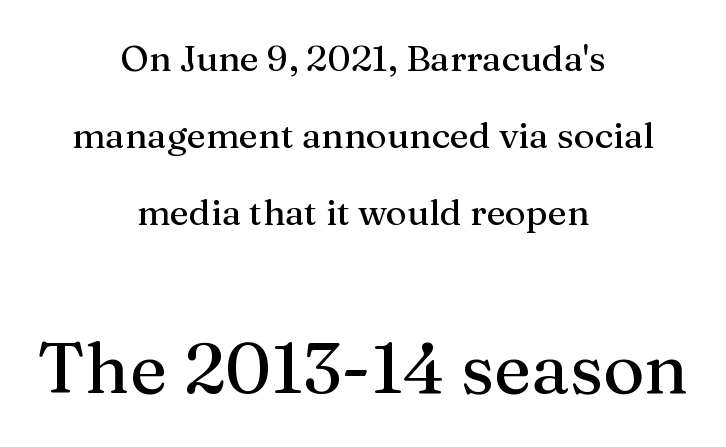
The image shows 71 px serif type, upright; set centered, loose line spacing (2.14x), normal letter spacing, not underlined; the second (bottom) block is 1.97x larger; medium stroke contrast and a medium x-height.
